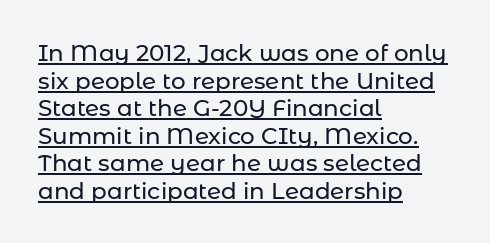
{"italic": "no", "underline": "yes", "align": "left", "line_spacing_ratio": 1.2, "letter_spacing": "normal", "letter_spacing_em": 0.0, "glyph_px": 23}
